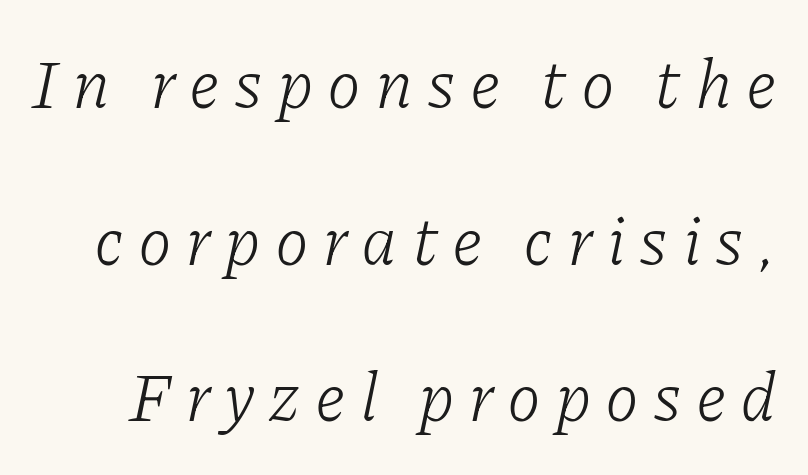
The image shows 69 px light serif type, italic (leaning right); set loose line spacing (2.27x), unusually wide letter spacing (+0.2 em), not underlined; low stroke contrast and a medium x-height.
